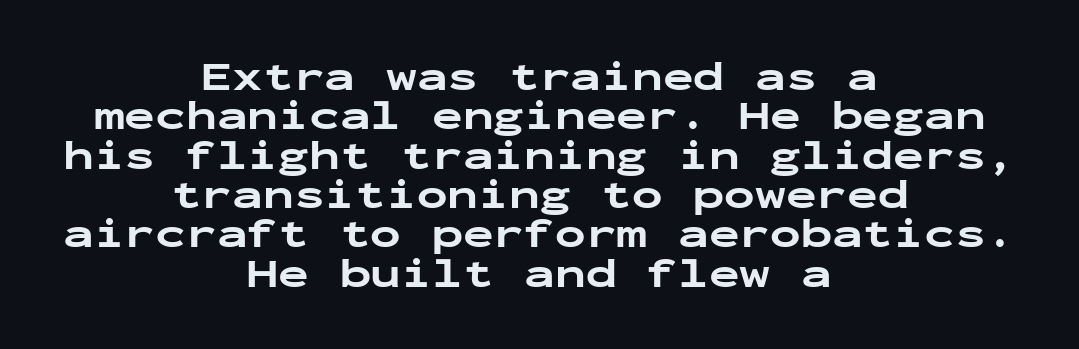
{"serif": "no", "italic": "no", "bold": "yes", "weight": "bold", "width": "wide", "stroke_contrast": "low", "x_height": "medium", "monospaced": "yes", "underline": "no", "align": "center", "line_spacing": "tight", "line_spacing_ratio": 0.96, "letter_spacing": "normal", "letter_spacing_em": 0.0, "glyph_px": 41}
